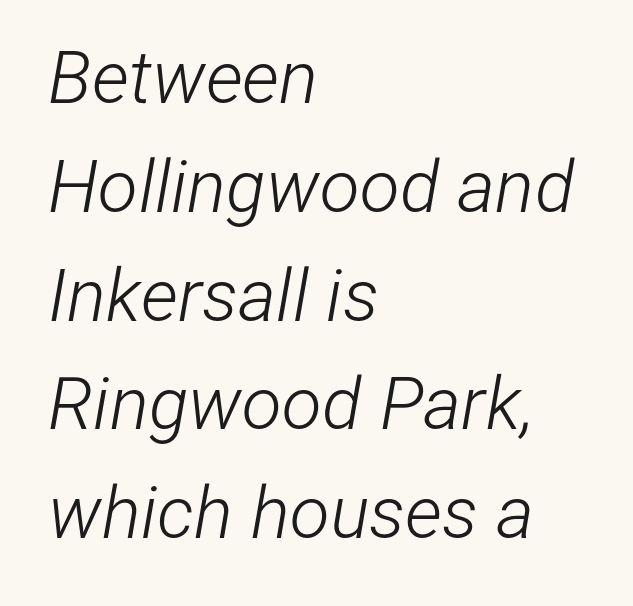
The image shows 73 px light, condensed type, italic (leaning right); set left-aligned, normal line spacing (1.49x), normal letter spacing, not underlined; low stroke contrast and a medium x-height.
